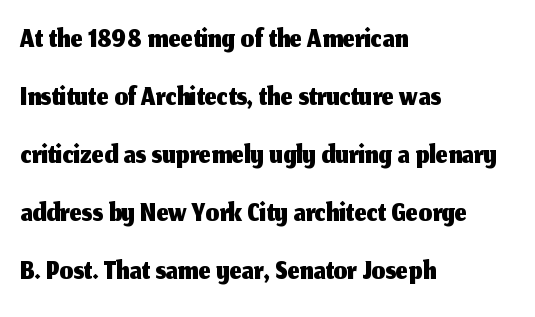
{"serif": "no", "italic": "no", "width": "normal", "stroke_contrast": "medium", "x_height": "medium", "monospaced": "no", "underline": "no", "align": "left", "line_spacing": "normal", "line_spacing_ratio": 1.35, "letter_spacing": "normal", "letter_spacing_em": 0.0, "glyph_px": 43}
